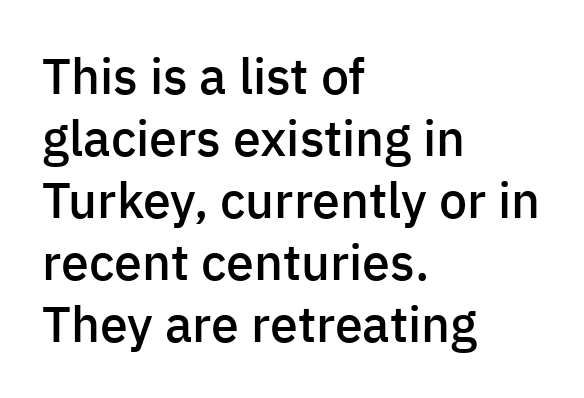
Decoration check: the copy has no underline. Is this a fixed-width face? No — the glyphs have proportional, varying widths. Check where the strokes stop: nothing finishes them off — pure sans. Is the block centered? No — it sits flush against the left margin. Posture: vertical.
